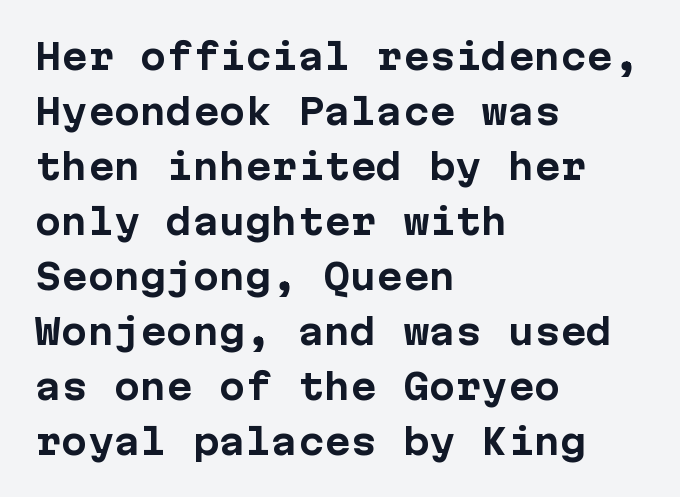
{"serif": "no", "italic": "no", "bold": "yes", "weight": "bold", "width": "normal", "stroke_contrast": "low", "x_height": "medium", "underline": "no", "align": "left", "line_spacing": "normal", "line_spacing_ratio": 1.57, "letter_spacing": "normal", "letter_spacing_em": 0.0, "glyph_px": 35}
